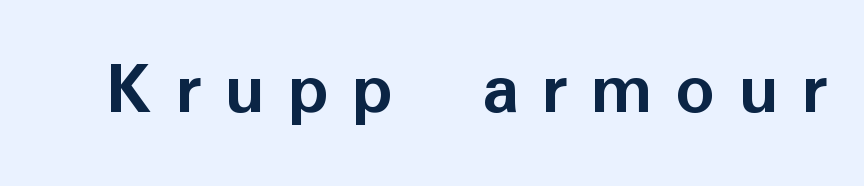
The image shows 77 px semibold sans-serif type, upright; set unusually wide letter spacing (+0.3 em), not underlined; low stroke contrast and a medium x-height.
